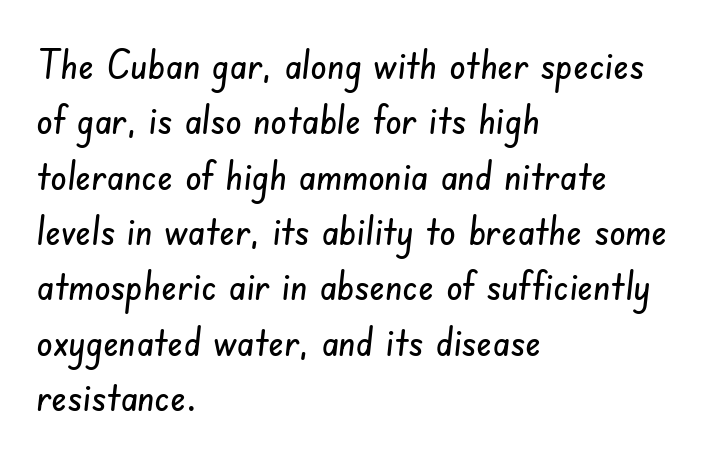
{"serif": "no", "width": "condensed", "stroke_contrast": "low", "x_height": "small", "monospaced": "no", "underline": "no", "align": "left", "line_spacing": "normal", "line_spacing_ratio": 1.35, "letter_spacing": "normal", "letter_spacing_em": 0.0, "glyph_px": 41}
